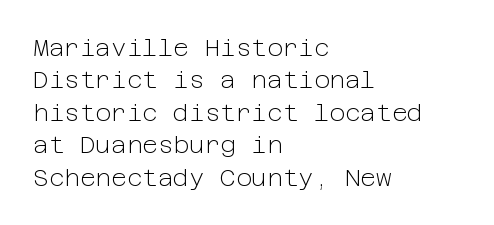
{"italic": "no", "bold": "no", "underline": "no", "align": "left", "line_spacing": "normal", "line_spacing_ratio": 1.35, "letter_spacing": "normal", "letter_spacing_em": 0.0, "glyph_px": 24}
